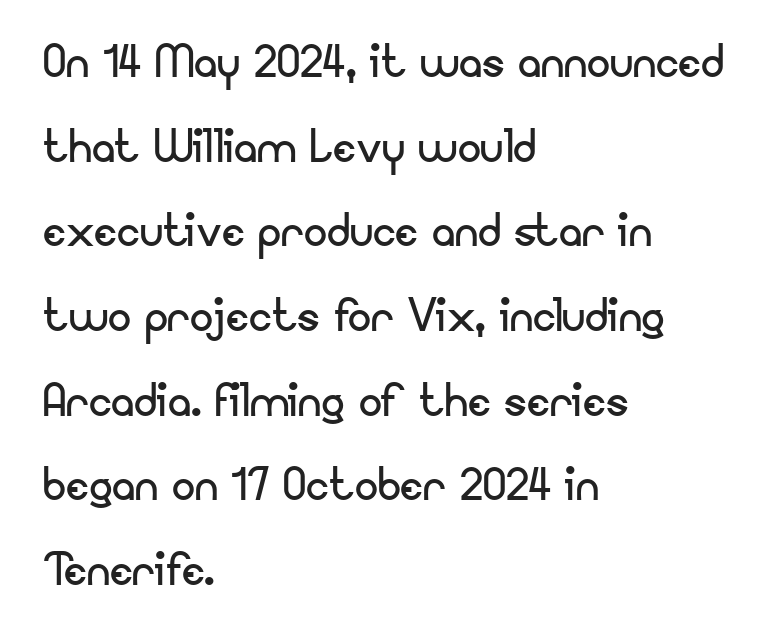
The image shows 58 px regular-weight sans-serif type, upright; set left-aligned, normal line spacing (1.46x), normal letter spacing, not underlined; low stroke contrast and a small x-height.
